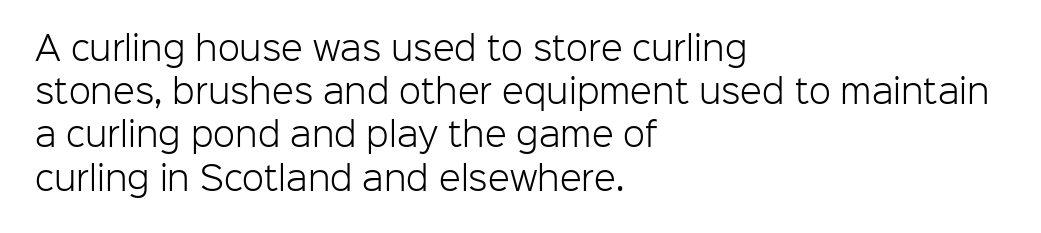
The image shows 32 px light sans-serif type, upright; set left-aligned, normal line spacing (1.35x), normal letter spacing, not underlined; low stroke contrast and a medium x-height.
